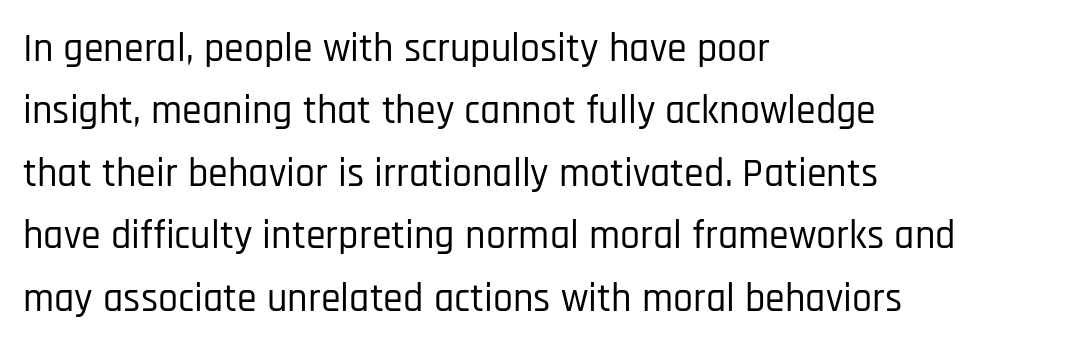
These lines keep a tight, regular rhythm from letter to letter. Each letter's strokes conclude bluntly, with no projecting serifs. This is roman type, the default non-slanted kind. Vertical spacing — default. This sample has the flowing, uneven cadence of proportional lettering. The compositor pushed each line to the left boundary.
